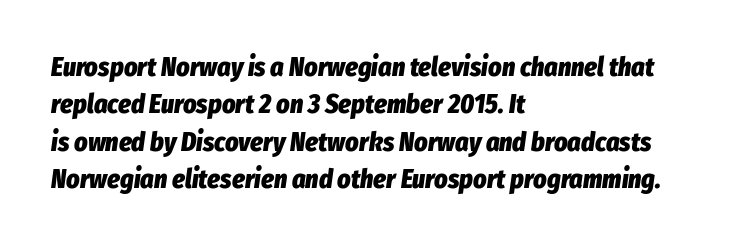
The image shows 26 px bold type, italic (leaning right); set left-aligned, normal line spacing (1.44x), normal letter spacing, not underlined.
